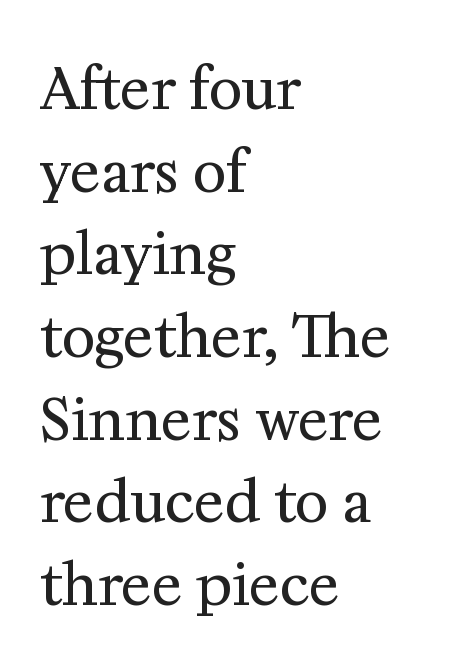
{"serif": "yes", "italic": "no", "bold": "no", "weight": "regular", "width": "normal", "stroke_contrast": "medium", "x_height": "medium", "monospaced": "no", "underline": "no", "align": "left", "line_spacing": "normal", "line_spacing_ratio": 1.45, "letter_spacing": "normal", "letter_spacing_em": 0.0, "glyph_px": 57}
